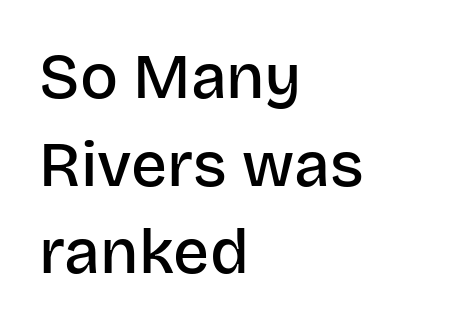
The image shows 63 px semibold sans-serif type, upright; set left-aligned, normal line spacing (1.39x), normal letter spacing, not underlined; low stroke contrast and a large x-height.
